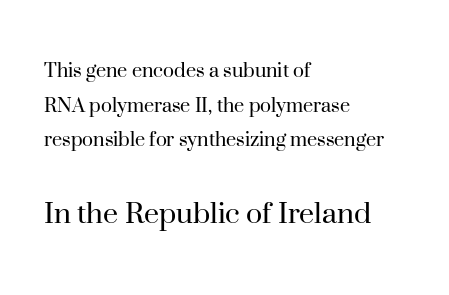
The image shows 34 px regular-weight serif type, upright; set left-aligned, normal line spacing (1.51x), normal letter spacing, not underlined; the second (bottom) block is 1.48x larger; high stroke contrast and a small x-height.
